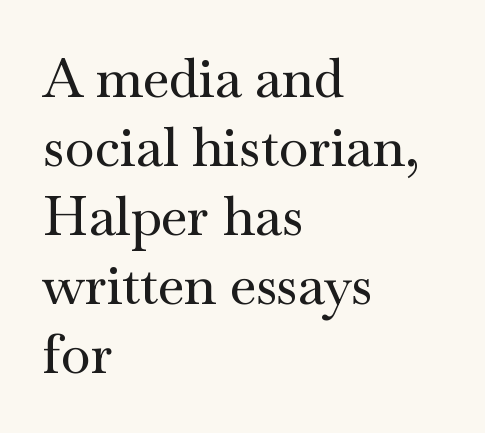
Proportional: the letters do not fall into vertical columns. If you drew a ruler down the left edge, every line would touch it. Check the space under the baseline: it is left empty. Is this a sans? No — the strokes have serifs. Evenly set lines give the paragraph a standard silhouette. Every stem runs plumb, perpendicular to the baseline.
